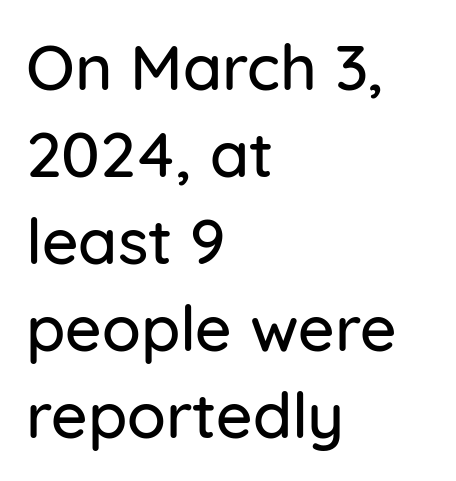
The image shows 64 px sans-serif type, upright; set left-aligned, normal line spacing (1.36x), normal letter spacing, not underlined; low stroke contrast and a medium x-height.
